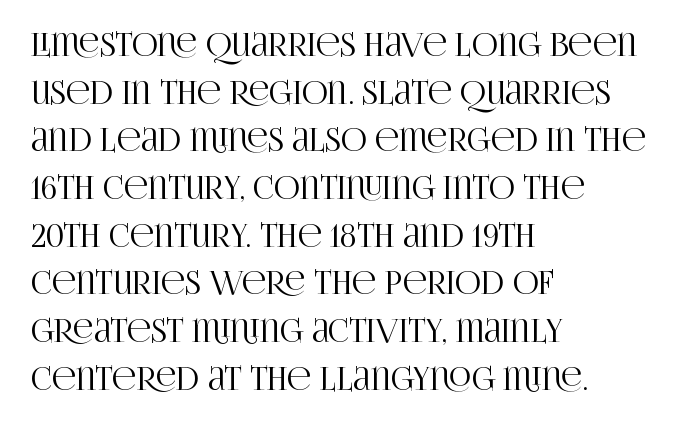
{"serif": "yes", "italic": "no", "width": "condensed", "stroke_contrast": "high", "x_height": "large", "monospaced": "no", "underline": "no", "align": "left", "line_spacing": "normal", "line_spacing_ratio": 1.49, "letter_spacing": "normal", "letter_spacing_em": 0.0, "glyph_px": 32}
